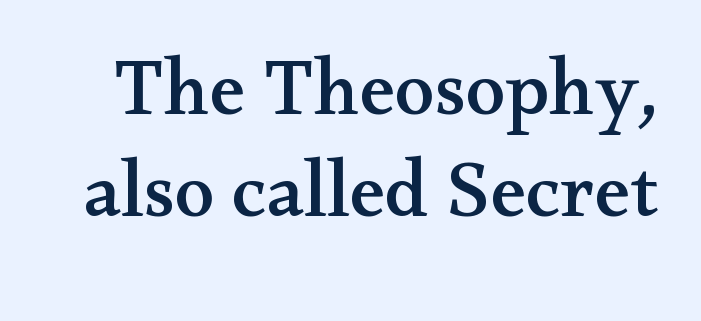
{"serif": "yes", "italic": "no", "width": "wide", "stroke_contrast": "medium", "x_height": "small", "monospaced": "no", "underline": "no", "line_spacing": "normal", "line_spacing_ratio": 1.28, "letter_spacing": "normal", "letter_spacing_em": 0.0, "glyph_px": 80}
